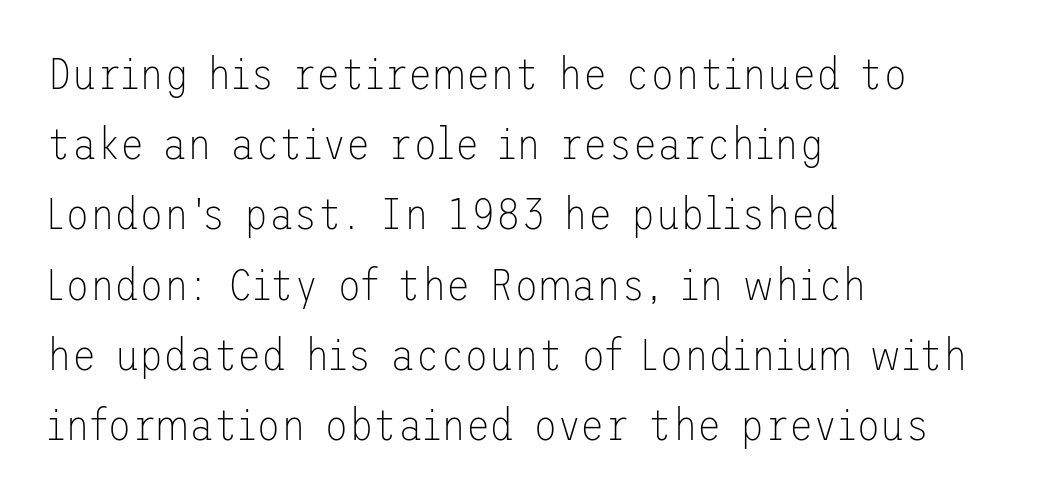
{"serif": "no", "italic": "no", "bold": "no", "weight": "thin", "width": "normal", "stroke_contrast": "low", "x_height": "medium", "underline": "no", "align": "left", "line_spacing": "normal", "line_spacing_ratio": 1.56, "letter_spacing": "normal", "letter_spacing_em": 0.0, "glyph_px": 45}
